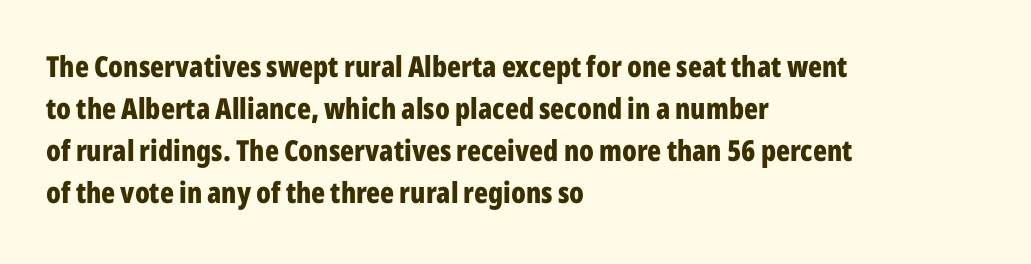
The typography opts for an upright posture over an oblique one. This sample keeps an unexceptional amount of space between lines. Words float on clear page, feet unadorned. Plenty of ink on the page — the face is bold. Serif or sans? Sans — the stroke terminals are bare.
